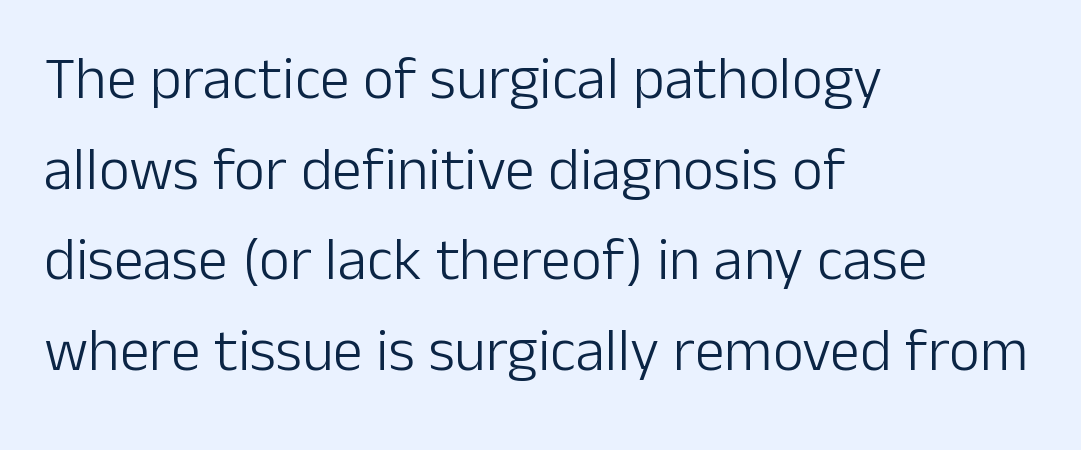
Q: Is the text bold? A: No.
Q: Is the text italic (slanted)? A: No, it is upright.
Q: Is the typeface a serif or a sans-serif typeface? A: Sans-serif.
Q: Is the text underlined? A: No.
Q: How is the paragraph aligned? A: Left-aligned.
Q: Is the spacing between letters normal or unusually wide? A: Normal.
Q: Is the spacing between lines tight, normal or loose? A: Normal.
Q: Width (condensed, normal, or wide)? A: Normal.
Q: Stroke contrast? A: Low.
Q: x-height? A: Medium.
Q: Monospaced? A: No.
